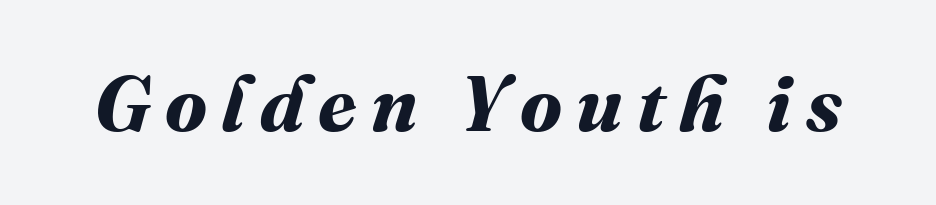
Q: Is the text bold? A: Yes.
Q: Is the text underlined? A: No.
Q: Width (condensed, normal, or wide)? A: Normal.
Q: Stroke contrast? A: Medium.
Q: x-height? A: Medium.
Q: Monospaced? A: No.
